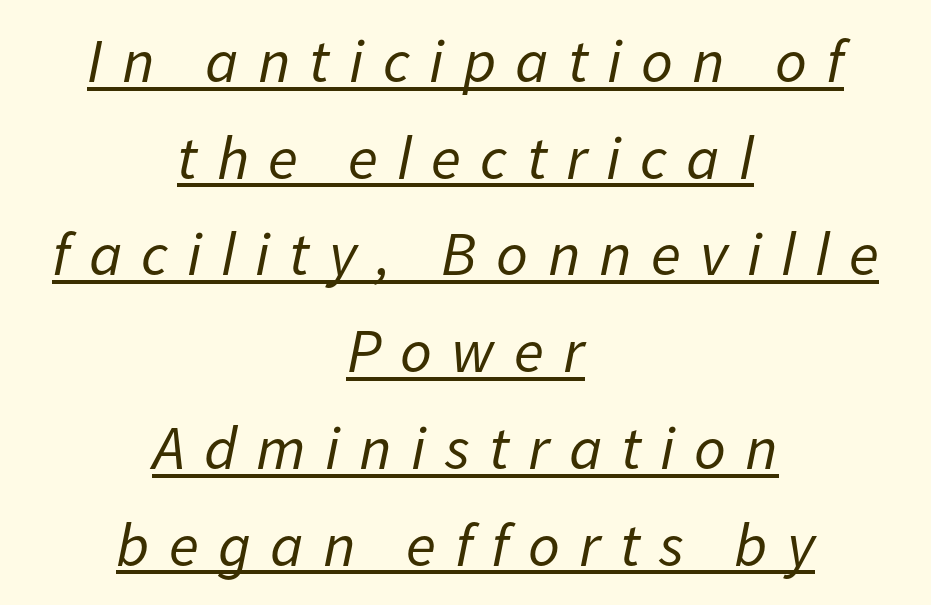
The image shows 62 px regular-weight type, italic (leaning right); set centered, normal line spacing (1.56x), unusually wide letter spacing (+0.31 em), underlined; low stroke contrast and a medium x-height.
